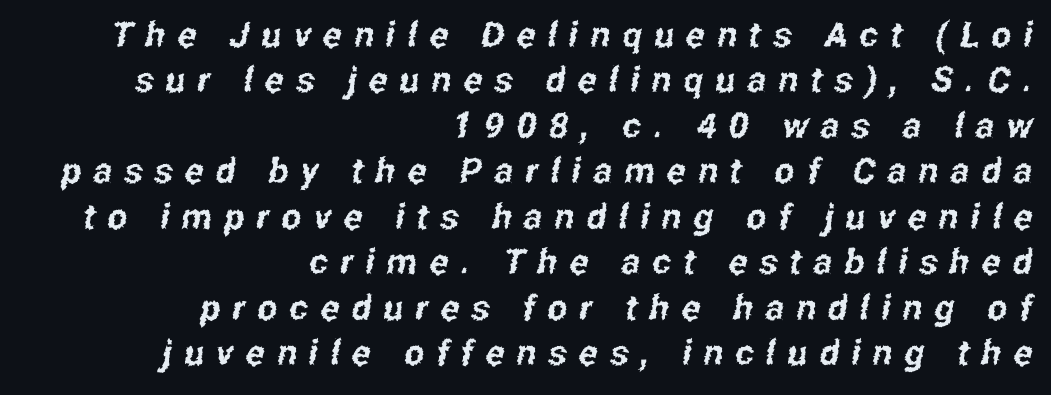
{"serif": "no", "width": "condensed", "stroke_contrast": "low", "x_height": "medium", "monospaced": "no", "underline": "no", "align": "right", "line_spacing": "normal", "line_spacing_ratio": 1.3, "letter_spacing": "wide", "letter_spacing_em": 0.35, "glyph_px": 35}
